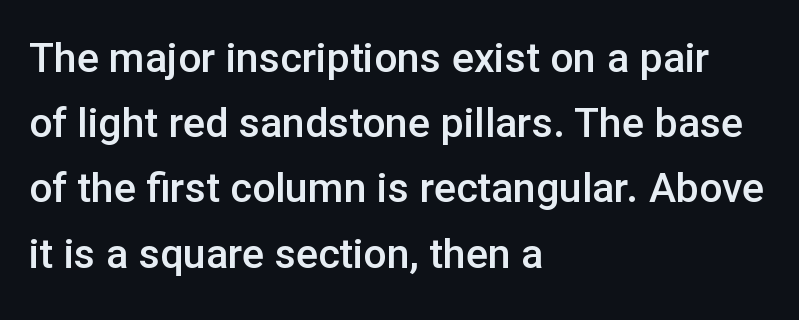
Varying glyph widths throughout — classic text-font behaviour. This rendering uses left alignment, leaving the right contour irregular. The type family on display is of the sans-serif kind. Characters remain perfectly vertical along every line. Standard letterfit; no display-style spreading of the glyphs.
